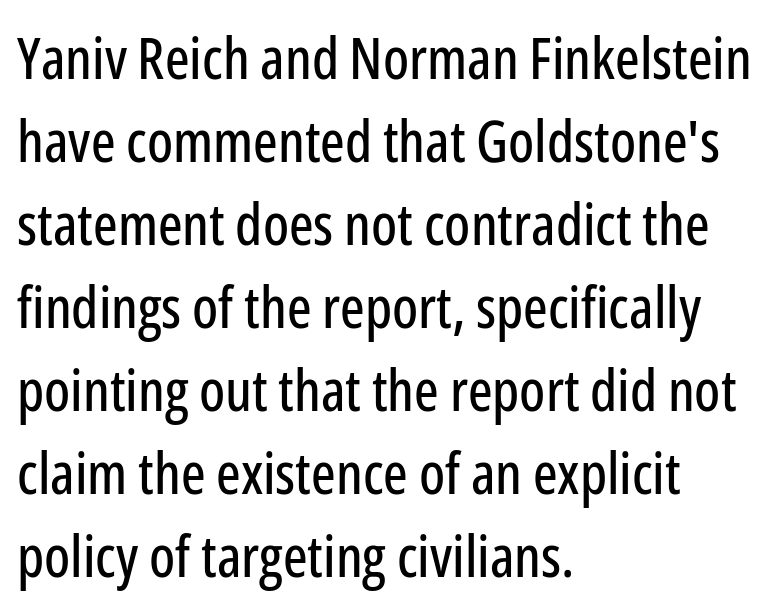
{"serif": "no", "italic": "no", "width": "condensed", "stroke_contrast": "low", "x_height": "medium", "monospaced": "no", "underline": "no", "align": "left", "line_spacing": "normal", "line_spacing_ratio": 1.43, "letter_spacing": "normal", "letter_spacing_em": 0.0, "glyph_px": 58}
